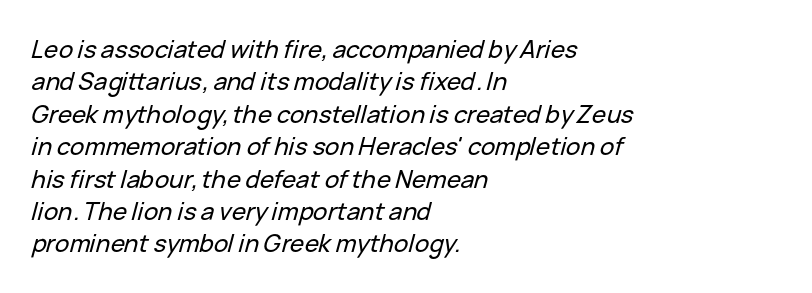
Glyph-to-glyph distance matches everyday printed text. Casual observation: everything's shoved over to the left. Unmarked baselines from the first word to the last. The passage shown leans; its letterforms are oblique. Honestly, the row spacing looks completely unremarkable.
